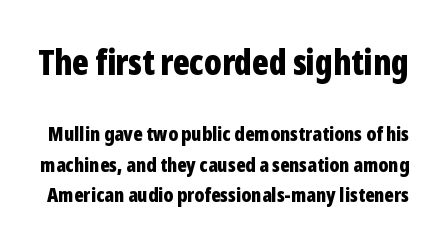
{"serif": "no", "italic": "no", "bold": "yes", "weight": "bold", "width": "condensed", "stroke_contrast": "low", "x_height": "medium", "monospaced": "no", "underline": "no", "line_spacing": "normal", "line_spacing_ratio": 1.54, "letter_spacing": "normal", "letter_spacing_em": 0.0, "larger_block": "first", "size_ratio": 1.75, "glyph_px": 35}
